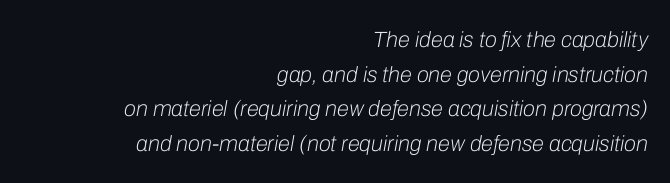
Q: Is the text bold? A: No.
Q: Is the text italic (slanted)? A: Yes, it leans right by about 10 degrees.
Q: Is the text underlined? A: No.
Q: How is the paragraph aligned? A: Right-aligned.
Q: Is the spacing between letters normal or unusually wide? A: Normal.
Q: Is the spacing between lines tight, normal or loose? A: Normal.
